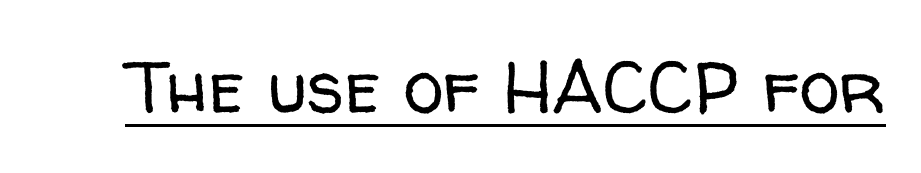
The face used here appears with an underline applied. The strokes are not fattened; the text isn't bold. You can tell from the bare stems that sans-serif type was used. Varying glyph widths throughout — classic text-font behaviour. The axis of the letterforms is exactly vertical. Nothing unusual about the tracking: characters are spaced as the font intends.
